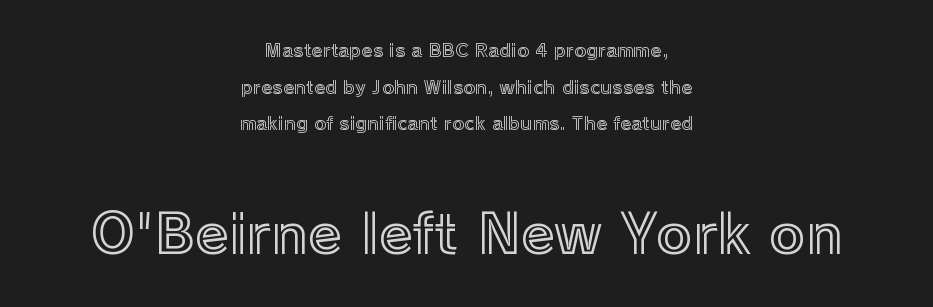
{"italic": "no", "width": "normal", "x_height": "medium", "monospaced": "no", "underline": "no", "align": "center", "line_spacing": "loose", "line_spacing_ratio": 2.04, "letter_spacing": "normal", "letter_spacing_em": 0.0, "larger_block": "second", "size_ratio": 3.06, "glyph_px": 55}
